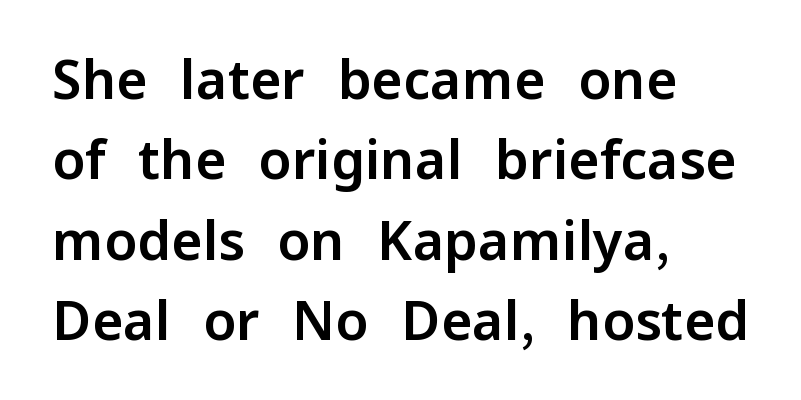
Anything drawn beneath the words? Only blank space. The letters advance in unequal steps, a hallmark of proportional type. This rendering employs a face without finishing strokes, i.e., a sans-serif. This block has exactly the height ordinary leading produces.
